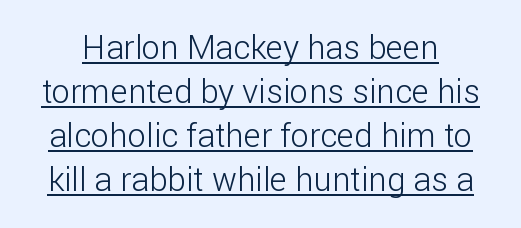
The image shows 33 px light sans-serif type, upright; set normal line spacing (1.33x), normal letter spacing, underlined; low stroke contrast and a medium x-height.
